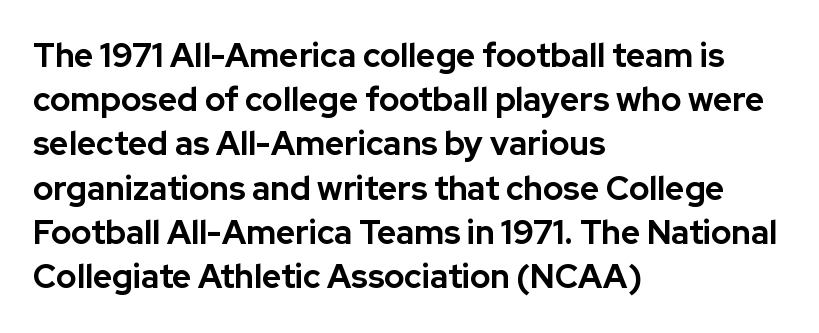
Q: Is the text bold? A: Yes.
Q: Is the text italic (slanted)? A: No, it is upright.
Q: Is the typeface a serif or a sans-serif typeface? A: Sans-serif.
Q: Is the text underlined? A: No.
Q: How is the paragraph aligned? A: Left-aligned.
Q: Is the spacing between letters normal or unusually wide? A: Normal.
Q: Is the spacing between lines tight, normal or loose? A: Normal.
Q: Width (condensed, normal, or wide)? A: Normal.
Q: Stroke contrast? A: Low.
Q: x-height? A: Medium.
Q: Monospaced? A: No.
